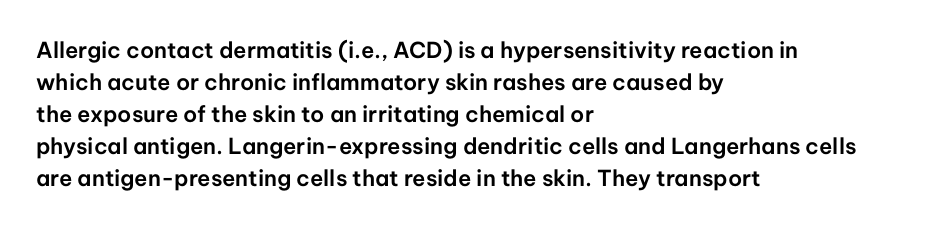
{"italic": "no", "underline": "no", "align": "left", "line_spacing": "normal", "line_spacing_ratio": 1.46, "letter_spacing": "normal", "letter_spacing_em": 0.0, "glyph_px": 22}
